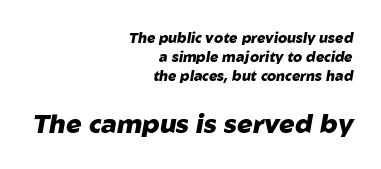
Q: Is the text bold? A: Yes.
Q: Is the text italic (slanted)? A: Yes, it leans right by about 10 degrees.
Q: Is the text underlined? A: No.
Q: How is the paragraph aligned? A: Right-aligned.
Q: Is the spacing between letters normal or unusually wide? A: Normal.
Q: Is the spacing between lines tight, normal or loose? A: Normal.
Q: Which block of text is set in a larger size, the first (top) or the second (bottom)? A: The second (bottom) one.
